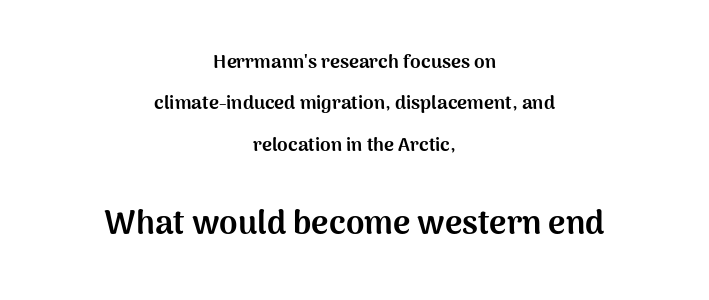
Q: Is the text bold? A: Yes.
Q: Is the text italic (slanted)? A: No, it is upright.
Q: Is the typeface a serif or a sans-serif typeface? A: Sans-serif.
Q: Is the text underlined? A: No.
Q: How is the paragraph aligned? A: Centered.
Q: Is the spacing between letters normal or unusually wide? A: Normal.
Q: Is the spacing between lines tight, normal or loose? A: Loose.
Q: Which block of text is set in a larger size, the first (top) or the second (bottom)? A: The second (bottom) one.
Q: Width (condensed, normal, or wide)? A: Normal.
Q: Stroke contrast? A: Medium.
Q: x-height? A: Medium.
Q: Monospaced? A: No.
